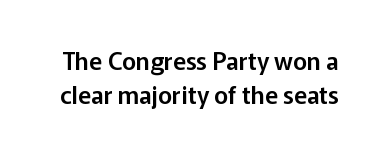
Letters rest on an invisible, unmarked baseline. Whoever set this chose a conventional vertical rhythm. Nope, not italic — everything's standing straight. In terms of letterspacing, this is plain default setting.
